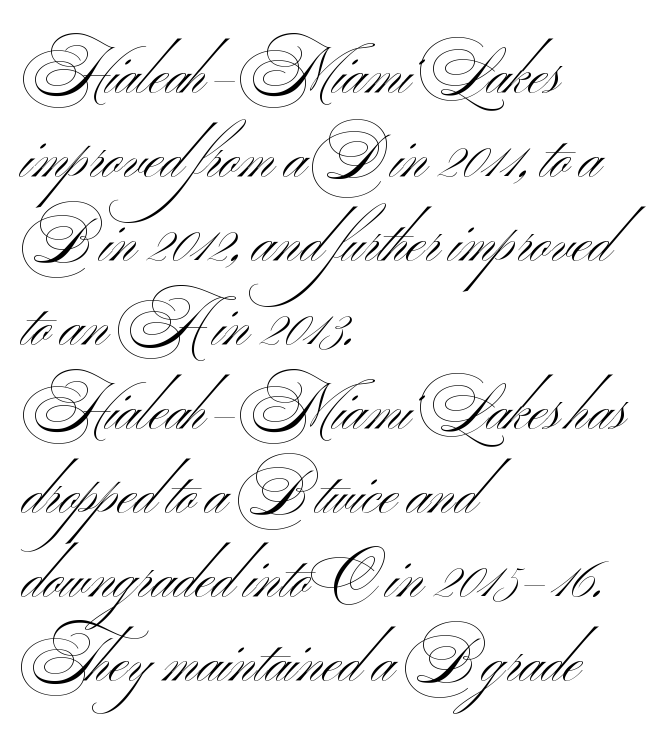
{"serif": "no", "bold": "no", "weight": "light", "width": "wide", "stroke_contrast": "medium", "x_height": "small", "monospaced": "no", "underline": "no", "align": "left", "line_spacing": "normal", "line_spacing_ratio": 1.4, "letter_spacing": "normal", "letter_spacing_em": 0.0, "glyph_px": 60}
